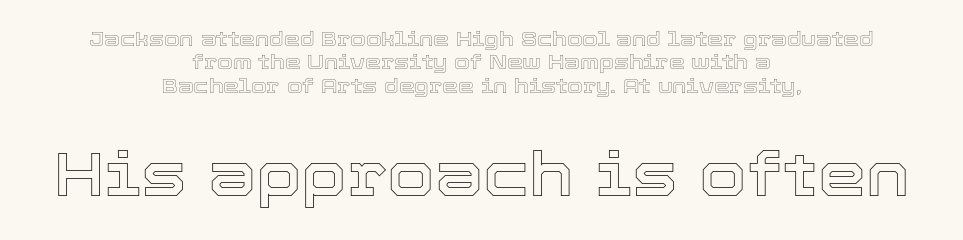
Q: Is the text italic (slanted)? A: No, it is upright.
Q: Is the text underlined? A: No.
Q: How is the paragraph aligned? A: Centered.
Q: Is the spacing between letters normal or unusually wide? A: Normal.
Q: Which block of text is set in a larger size, the first (top) or the second (bottom)? A: The second (bottom) one.
Q: Width (condensed, normal, or wide)? A: Normal.
Q: x-height? A: Medium.
Q: Monospaced? A: No.
